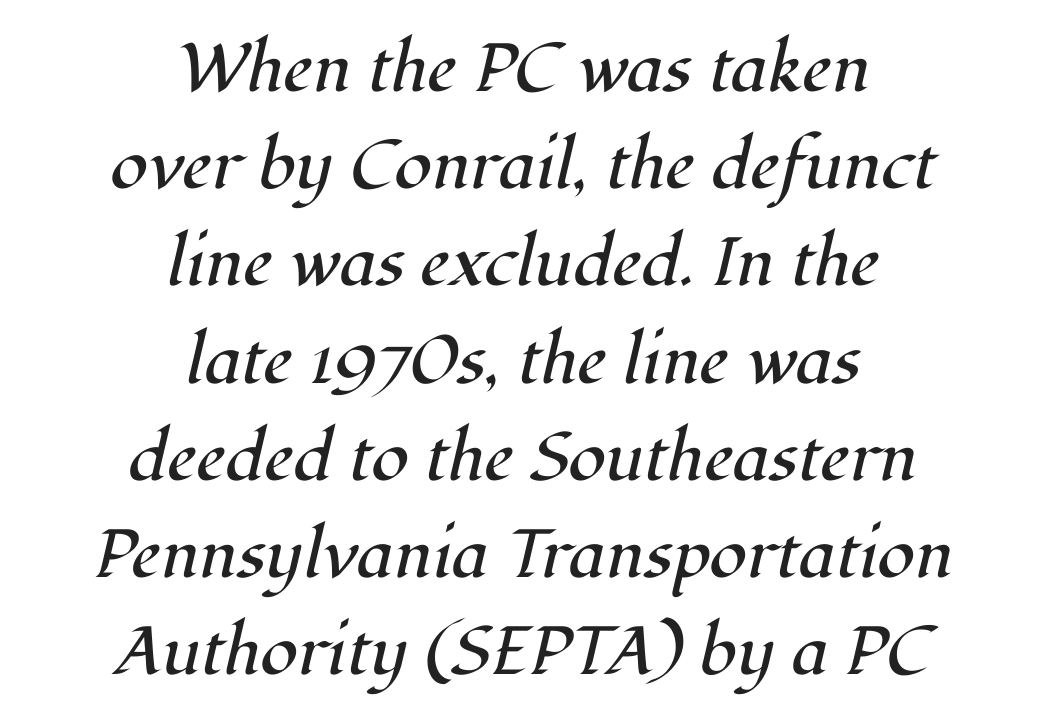
Q: Is the text bold? A: No.
Q: Is the text italic (slanted)? A: Yes, it leans right by about 12 degrees.
Q: Is the typeface a serif or a sans-serif typeface? A: Serif.
Q: Is the text underlined? A: No.
Q: How is the paragraph aligned? A: Centered.
Q: Is the spacing between letters normal or unusually wide? A: Normal.
Q: Is the spacing between lines tight, normal or loose? A: Normal.
Q: Width (condensed, normal, or wide)? A: Normal.
Q: Stroke contrast? A: High.
Q: x-height? A: Medium.
Q: Monospaced? A: No.
